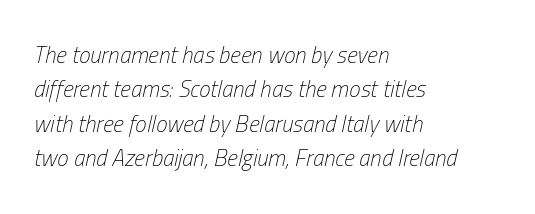
{"italic": "yes", "lean": "right", "slant_degrees": 13, "bold": "no", "underline": "no", "align": "left", "line_spacing": "normal", "line_spacing_ratio": 1.5, "letter_spacing": "normal", "letter_spacing_em": 0.0, "glyph_px": 23}
